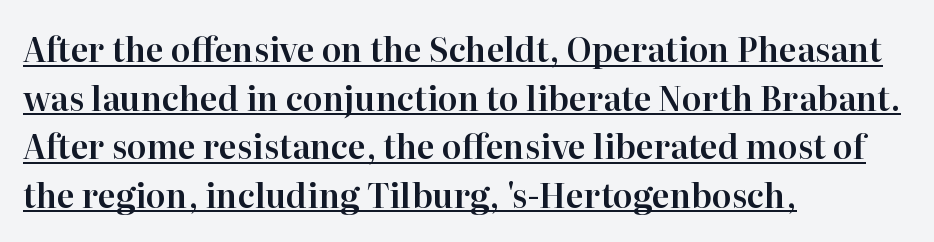
The letters sit at their default tracking, neither squeezed nor spread. Every stem runs plumb, perpendicular to the baseline. Serifs: yes, visible at the terminals of the letterforms. The words here are underlined. Think of a printed novel: that variable character pitch is what you see here.
